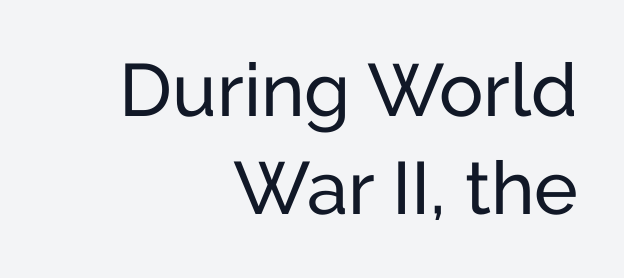
The passage shown is not underscored anywhere. A sans-serif font was chosen for this passage. In CSS terms this would be text-align: right. Do the characters align in a grid? No, the font is proportional.
